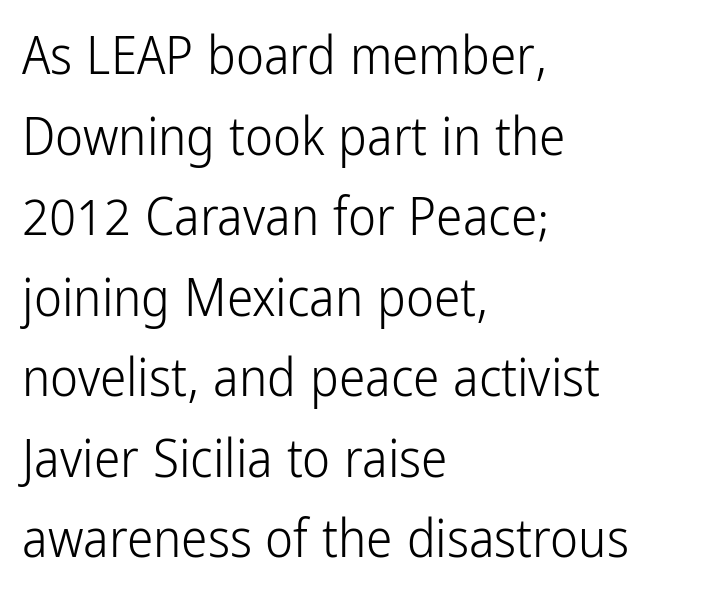
{"serif": "no", "italic": "no", "bold": "no", "weight": "light", "width": "condensed", "stroke_contrast": "low", "x_height": "medium", "monospaced": "no", "underline": "no", "align": "left", "line_spacing": "normal", "line_spacing_ratio": 1.52, "letter_spacing": "normal", "letter_spacing_em": 0.0, "glyph_px": 53}
